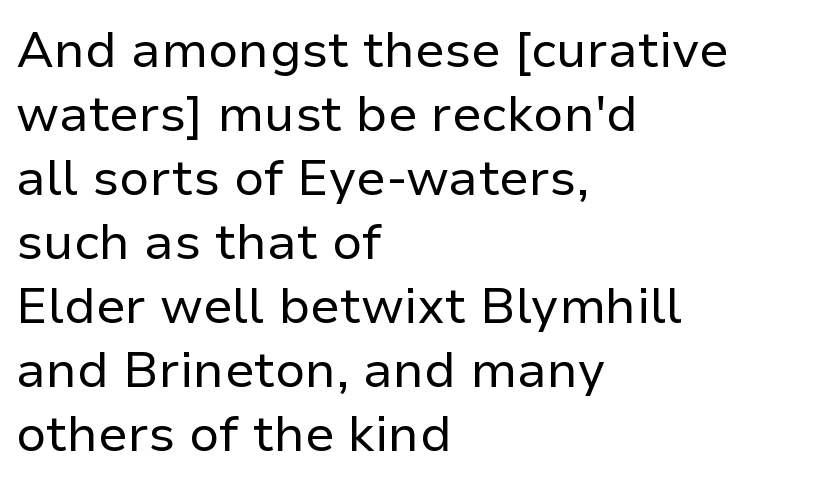
{"serif": "no", "italic": "no", "bold": "no", "weight": "regular", "width": "normal", "stroke_contrast": "low", "x_height": "medium", "monospaced": "no", "underline": "no", "align": "left", "line_spacing": "normal", "line_spacing_ratio": 1.28, "letter_spacing": "normal", "letter_spacing_em": 0.0, "glyph_px": 50}
